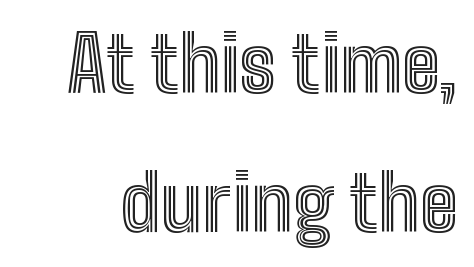
The image shows 77 px condensed type, upright; set line spacing 1.81x, normal letter spacing, not underlined; a medium x-height.
